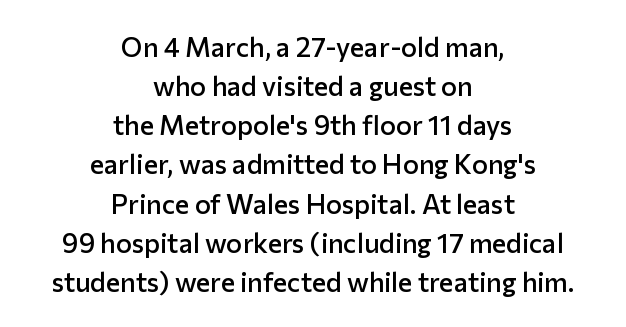
{"italic": "no", "bold": "semi", "underline": "no", "align": "center", "line_spacing": "normal", "line_spacing_ratio": 1.45, "letter_spacing": "normal", "letter_spacing_em": 0.0, "glyph_px": 27}
